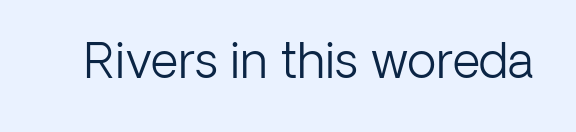
There is no visible air inserted between adjacent glyphs. The face used here is a sans, in the tradition of grotesques and geometrics. The letters advance in unequal steps, a hallmark of proportional type. Clear beneath every line of the passage.
